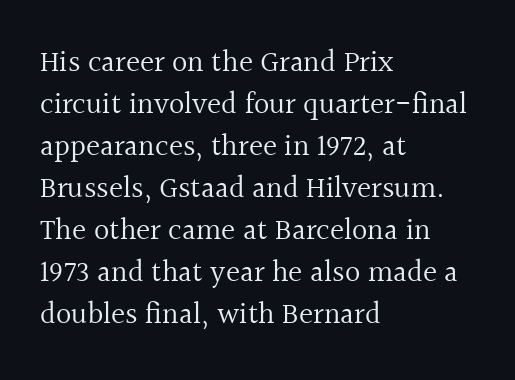
Q: Is the text bold? A: No.
Q: Is the text italic (slanted)? A: No, it is upright.
Q: Is the typeface a serif or a sans-serif typeface? A: Serif.
Q: Is the text underlined? A: No.
Q: How is the paragraph aligned? A: Left-aligned.
Q: Is the spacing between letters normal or unusually wide? A: Normal.
Q: Is the spacing between lines tight, normal or loose? A: Normal.
Q: Width (condensed, normal, or wide)? A: Normal.
Q: x-height? A: Medium.
Q: Monospaced? A: No.
